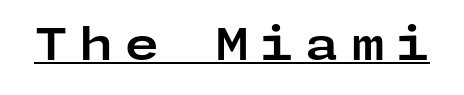
{"serif": "no", "italic": "no", "bold": "yes", "weight": "bold", "width": "wide", "stroke_contrast": "low", "x_height": "medium", "underline": "yes", "letter_spacing": "wide", "letter_spacing_em": 0.25, "glyph_px": 44}
